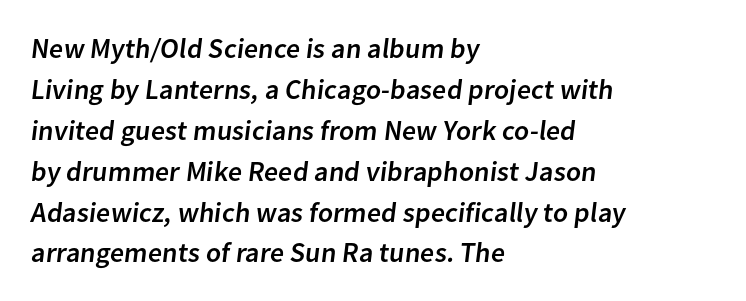
The setting favours the left margin, as ordinary paragraphs usually do. Looks like regular typesetting: each glyph gets only the width it needs. Glance below the letters and you will spot only blank space. A sans-serif font was chosen for this passage.
